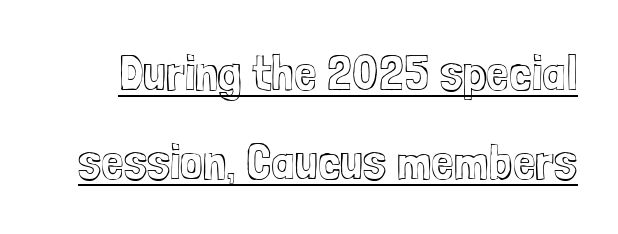
The image shows 51 px condensed type, upright; set line spacing 1.75x, normal letter spacing, underlined; a medium x-height.
